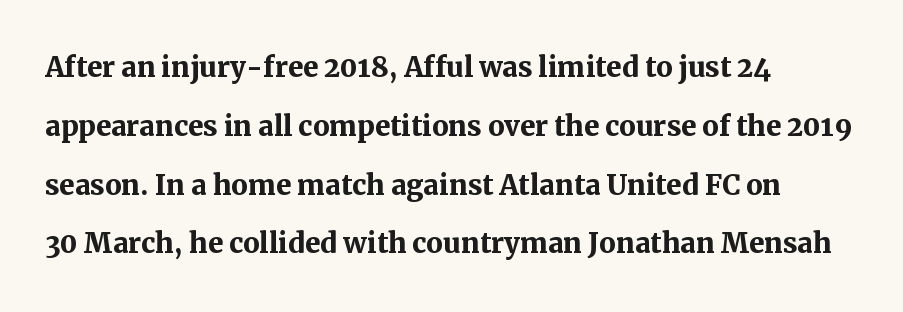
The image shows 37 px semibold serif type, upright; set left-aligned, normal line spacing (1.59x), normal letter spacing, not underlined; medium stroke contrast and a medium x-height.
